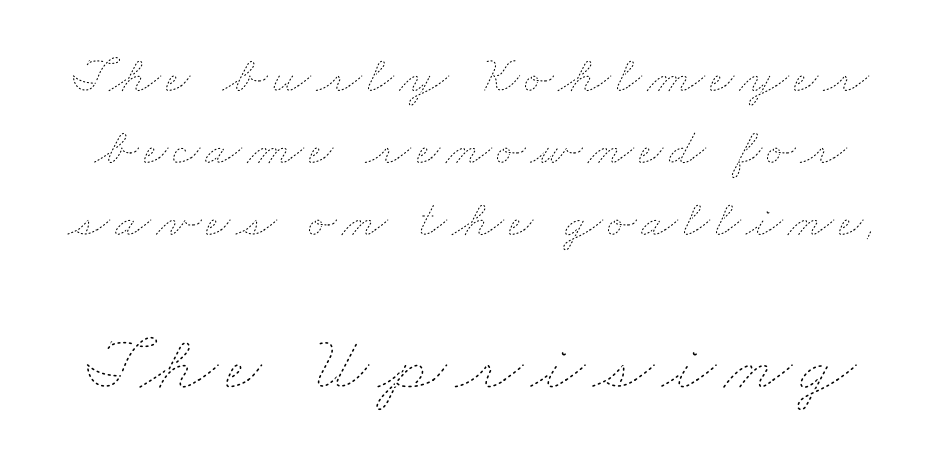
{"bold": "no", "weight": "thin", "width": "wide", "stroke_contrast": "low", "x_height": "small", "monospaced": "no", "underline": "no", "line_spacing": "normal", "line_spacing_ratio": 1.36, "larger_block": "second", "size_ratio": 1.49, "glyph_px": 79}
